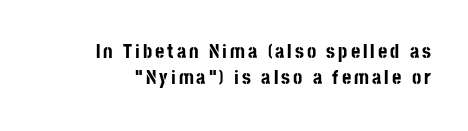
The image shows 20 px bold type, upright; set normal line spacing (1.3x), not underlined.
